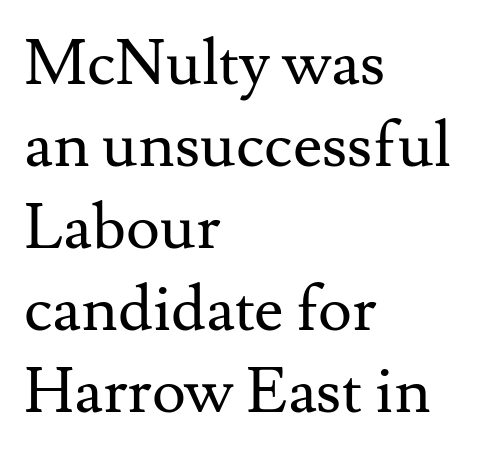
Is this a fixed-width face? No — the glyphs have proportional, varying widths. Students, note that the glyphs here touch the page at normal intervals. No extra ink here — the face is not bold. Visually the block forms a straight wall on the left and a jagged coastline on the right. A clean baseline with only descenders dipping below it.
